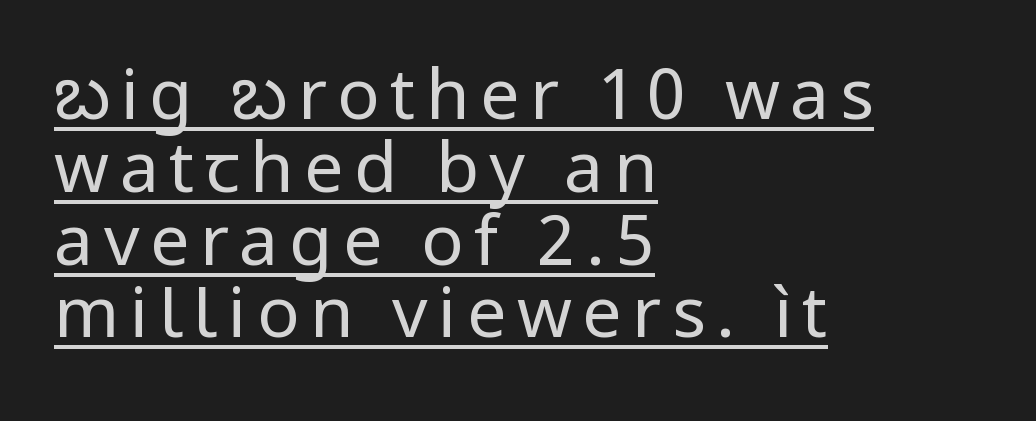
{"serif": "no", "italic": "no", "bold": "no", "weight": "regular", "width": "normal", "stroke_contrast": "low", "x_height": "medium", "monospaced": "no", "underline": "yes", "align": "left", "line_spacing": "tight", "line_spacing_ratio": 1.04, "glyph_px": 70}
